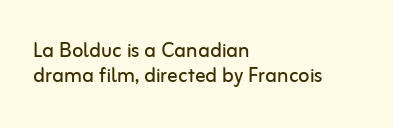
The image shows 26 px text type, upright; set left-aligned, tight line spacing (0.95x), normal letter spacing, not underlined.
